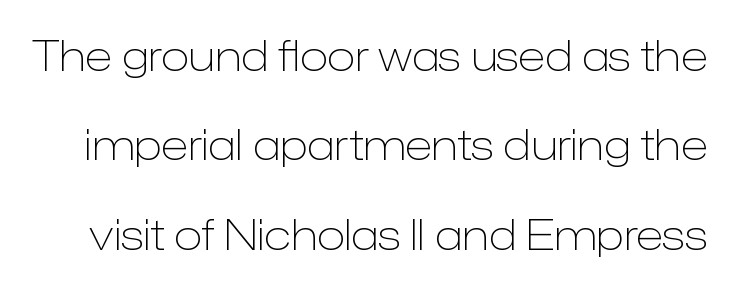
A quiet, ordinary-to-light weight characterises the typeface. These lines keep a tight, regular rhythm from letter to letter. A typesetter would mark this as roman, not italic. Successive baselines arrive slowly, with a big drop between each. No word sits above an underline. Looks like regular typesetting: each glyph gets only the width it needs.
